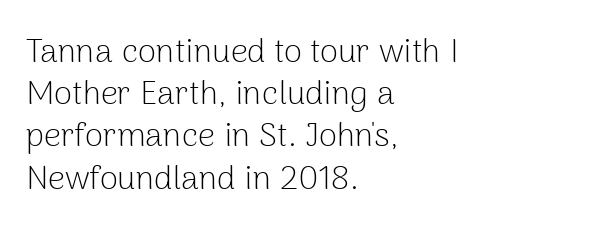
Q: Is the text bold? A: No.
Q: Is the text italic (slanted)? A: No, it is upright.
Q: Is the typeface a serif or a sans-serif typeface? A: Sans-serif.
Q: Is the text underlined? A: No.
Q: How is the paragraph aligned? A: Left-aligned.
Q: Is the spacing between letters normal or unusually wide? A: Normal.
Q: Is the spacing between lines tight, normal or loose? A: Normal.
Q: Width (condensed, normal, or wide)? A: Normal.
Q: Stroke contrast? A: Low.
Q: x-height? A: Medium.
Q: Monospaced? A: No.
